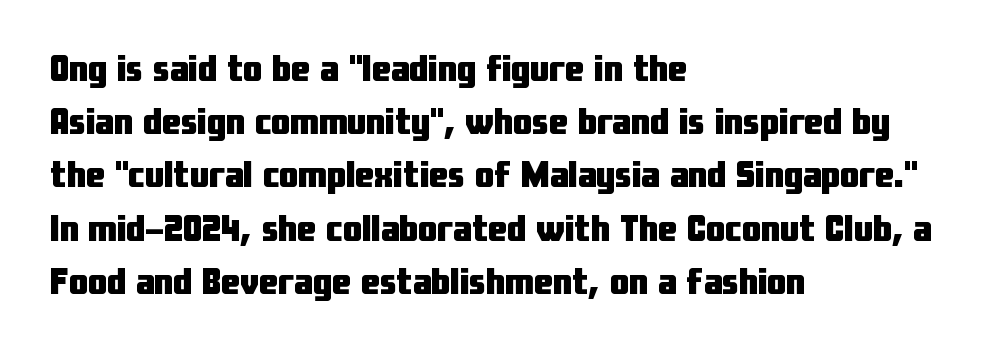
The image shows 38 px heavy, condensed sans-serif type, upright; set left-aligned, normal line spacing (1.4x), normal letter spacing, not underlined; low stroke contrast and a medium x-height.
